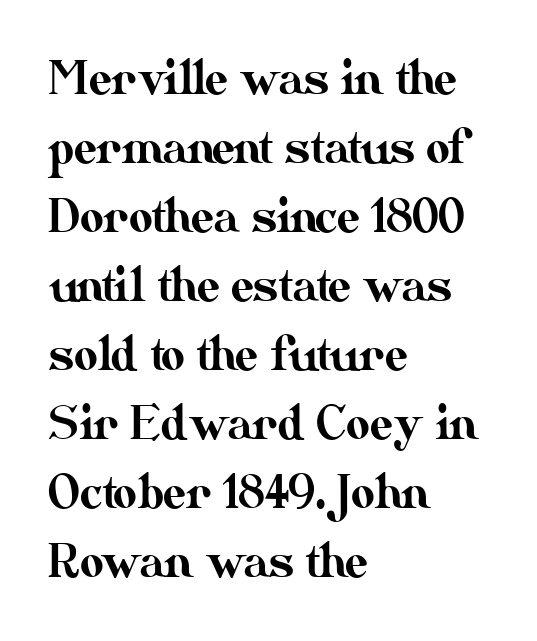
{"italic": "no", "width": "normal", "stroke_contrast": "medium", "x_height": "small", "monospaced": "no", "underline": "no", "align": "left", "line_spacing": "normal", "line_spacing_ratio": 1.5, "letter_spacing": "normal", "letter_spacing_em": 0.0, "glyph_px": 46}
